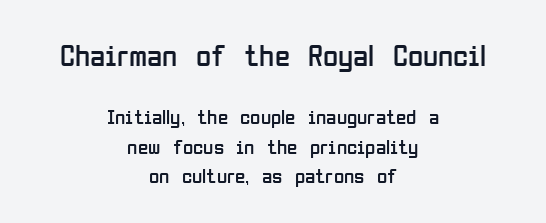
Q: Is the text bold? A: No.
Q: Is the text italic (slanted)? A: No, it is upright.
Q: Is the typeface a serif or a sans-serif typeface? A: Sans-serif.
Q: Is the text underlined? A: No.
Q: How is the paragraph aligned? A: Centered.
Q: Is the spacing between letters normal or unusually wide? A: Normal.
Q: Is the spacing between lines tight, normal or loose? A: Normal.
Q: Which block of text is set in a larger size, the first (top) or the second (bottom)? A: The first (top) one.
Q: Width (condensed, normal, or wide)? A: Condensed.
Q: Stroke contrast? A: Low.
Q: x-height? A: Medium.
Q: Monospaced? A: No.
